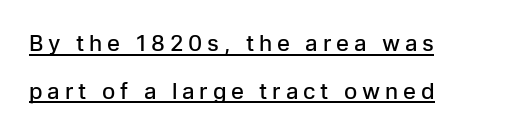
Q: Is the text bold? A: Semi-bold.
Q: Is the text italic (slanted)? A: No, it is upright.
Q: Is the text underlined? A: Yes.
Q: How is the paragraph aligned? A: Left-aligned.
Q: Is the spacing between letters normal or unusually wide? A: Unusually wide.
Q: Is the spacing between lines tight, normal or loose? A: Loose.
